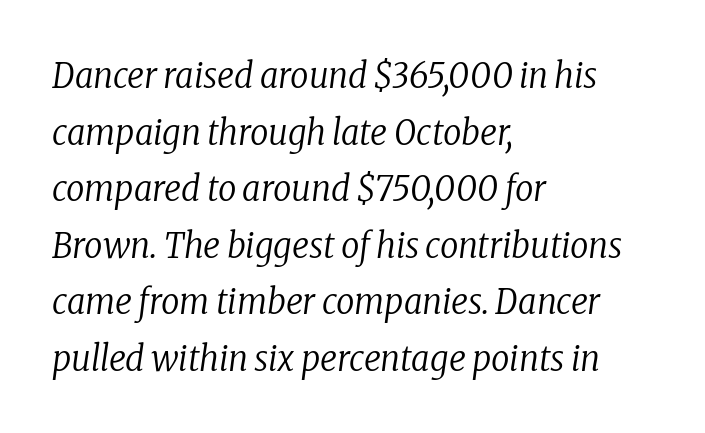
The image shows 36 px regular-weight, condensed serif type, italic (leaning right); set left-aligned, normal line spacing (1.57x), normal letter spacing, not underlined; low stroke contrast and a medium x-height.
